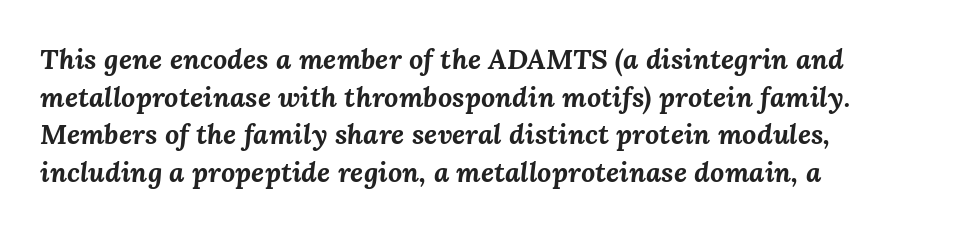
{"italic": "yes", "lean": "right", "slant_degrees": 3, "bold": "yes", "weight": "bold", "width": "normal", "stroke_contrast": "medium", "x_height": "medium", "monospaced": "no", "underline": "no", "align": "left", "line_spacing": "normal", "line_spacing_ratio": 1.34, "letter_spacing": "normal", "letter_spacing_em": 0.0, "glyph_px": 28}
